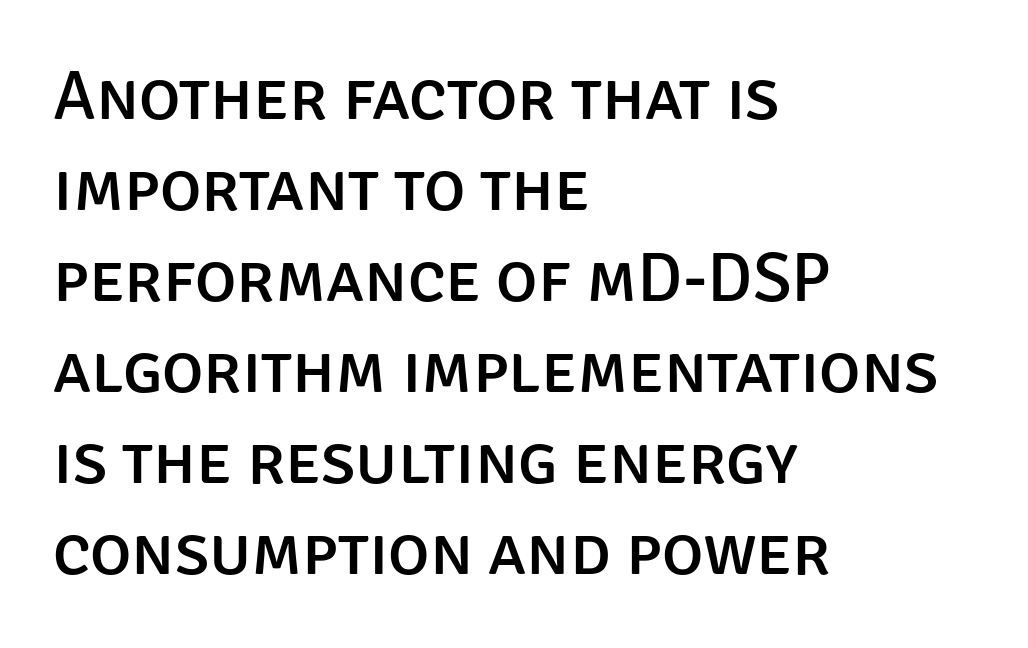
Q: Is the text italic (slanted)? A: No, it is upright.
Q: Is the typeface a serif or a sans-serif typeface? A: Sans-serif.
Q: Is the text underlined? A: No.
Q: How is the paragraph aligned? A: Left-aligned.
Q: Is the spacing between letters normal or unusually wide? A: Normal.
Q: Is the spacing between lines tight, normal or loose? A: Normal.
Q: Width (condensed, normal, or wide)? A: Normal.
Q: Stroke contrast? A: Low.
Q: x-height? A: Large.
Q: Monospaced? A: No.
